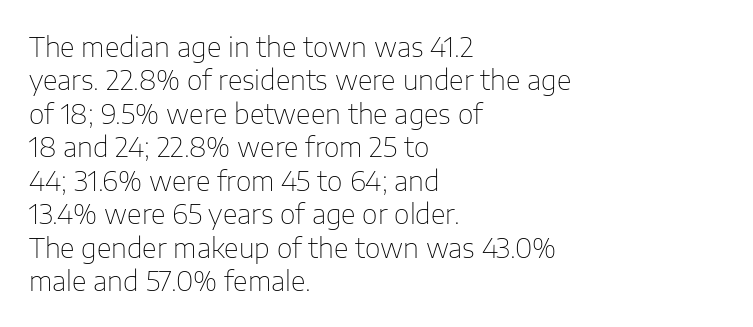
The image shows 27 px text type, upright; set left-aligned, line spacing 1.24x, normal letter spacing, not underlined.
